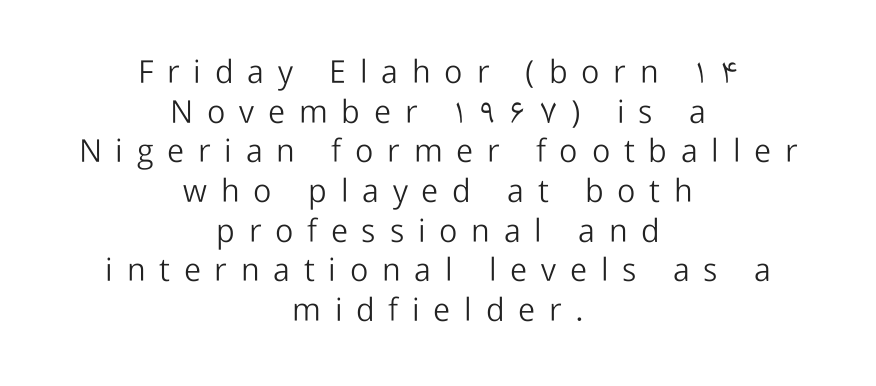
The image shows 32 px light sans-serif type, upright; set centered, line spacing 1.24x, unusually wide letter spacing (+0.43 em), not underlined; low stroke contrast and a medium x-height.
